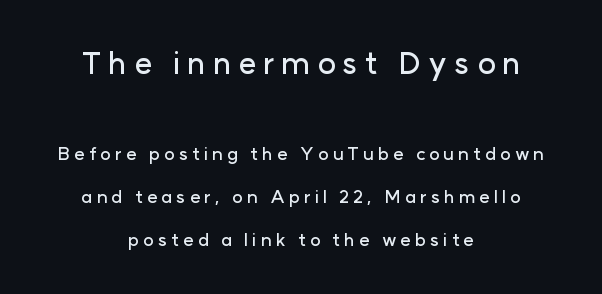
The image shows 31 px sans-serif type, upright; set centered, loose line spacing (2.39x), unusually wide letter spacing (+0.22 em), not underlined; the first (top) block is 1.72x larger; low stroke contrast and a medium x-height.
